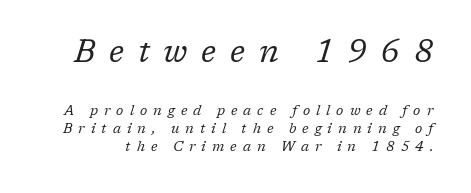
Q: Is the text bold? A: No.
Q: Is the text italic (slanted)? A: Yes, it leans right by about 17 degrees.
Q: Is the typeface a serif or a sans-serif typeface? A: Serif.
Q: Is the text underlined? A: No.
Q: Is the spacing between letters normal or unusually wide? A: Unusually wide.
Q: Is the spacing between lines tight, normal or loose? A: Normal.
Q: Which block of text is set in a larger size, the first (top) or the second (bottom)? A: The first (top) one.
Q: Width (condensed, normal, or wide)? A: Normal.
Q: Stroke contrast? A: Low.
Q: x-height? A: Medium.
Q: Monospaced? A: No.
